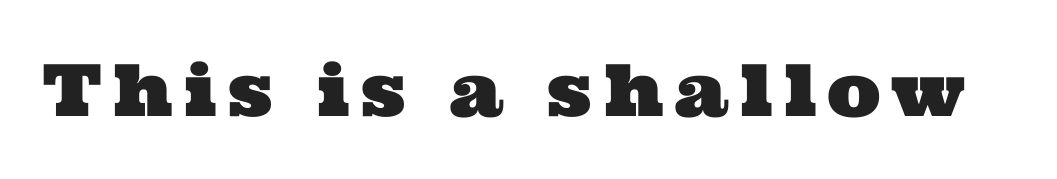
The image shows 72 px wide serif type; set not underlined; medium stroke contrast and a medium x-height.
